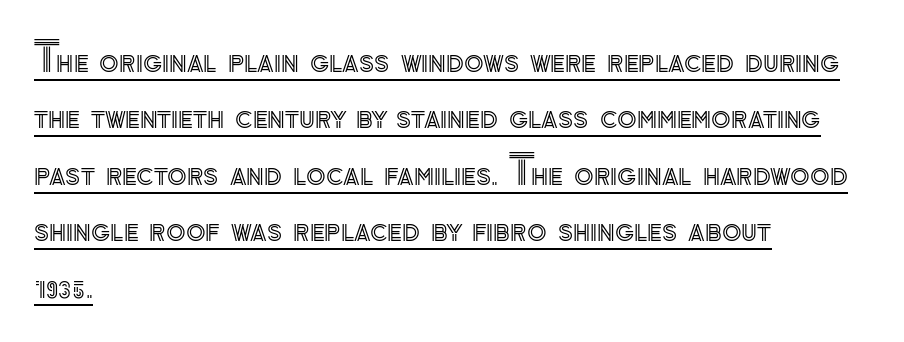
Q: Is the text italic (slanted)? A: No, it is upright.
Q: Is the text underlined? A: Yes.
Q: How is the paragraph aligned? A: Left-aligned.
Q: Is the spacing between letters normal or unusually wide? A: Normal.
Q: Is the spacing between lines tight, normal or loose? A: Normal.
Q: Width (condensed, normal, or wide)? A: Normal.
Q: x-height? A: Small.
Q: Monospaced? A: No.
